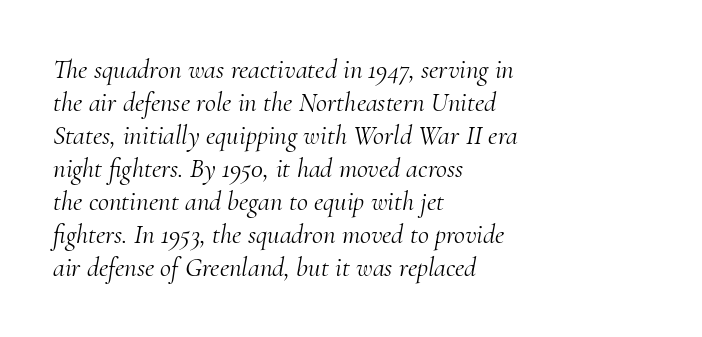
The area under the type is left untouched. Characters are canted at an angle relative to the baseline's perpendicular. The line texture is even and compact thanks to regular tracking. A classic flush-left, rag-right setting is used for this passage. Caption: face not bold, strokes unweighted.
